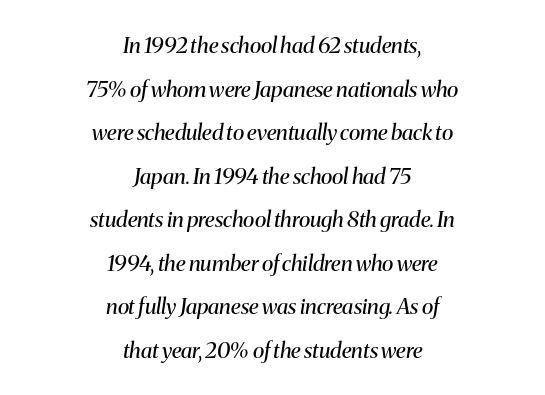
{"italic": "yes", "lean": "right", "slant_degrees": 8, "bold": "no", "underline": "no", "align": "center", "line_spacing": "loose", "line_spacing_ratio": 1.98, "letter_spacing": "normal", "letter_spacing_em": 0.0, "glyph_px": 22}
